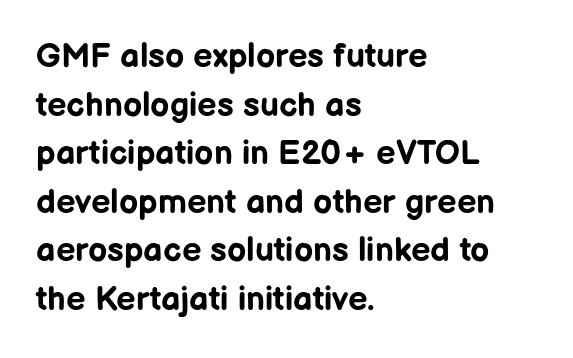
{"serif": "no", "italic": "no", "bold": "yes", "weight": "bold", "width": "normal", "stroke_contrast": "low", "x_height": "medium", "monospaced": "no", "underline": "no", "align": "left", "line_spacing": "normal", "line_spacing_ratio": 1.43, "letter_spacing": "normal", "letter_spacing_em": 0.0, "glyph_px": 34}
